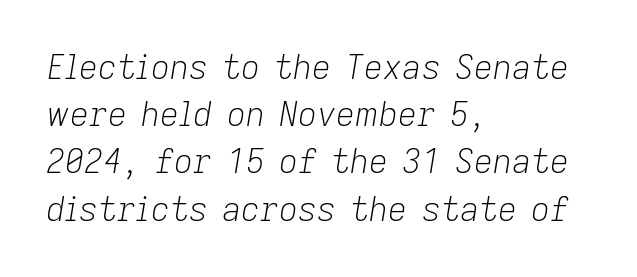
The image shows 33 px light type, italic (leaning right); set left-aligned, normal line spacing (1.43x), normal letter spacing, not underlined; low stroke contrast and a medium x-height.
